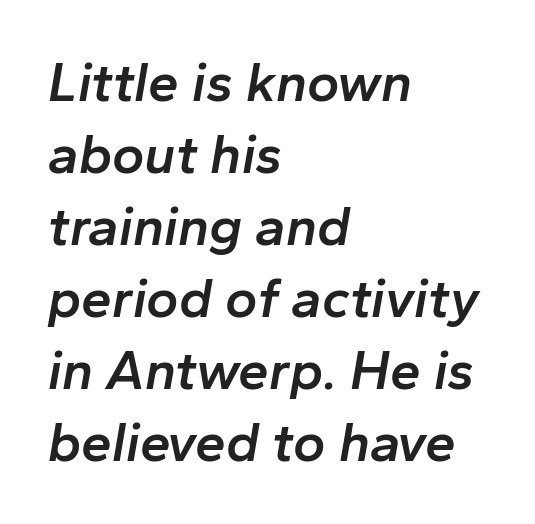
Q: Is the text bold? A: Semi-bold.
Q: Is the text italic (slanted)? A: Yes, it leans right by about 10 degrees.
Q: Is the text underlined? A: No.
Q: How is the paragraph aligned? A: Left-aligned.
Q: Is the spacing between letters normal or unusually wide? A: Normal.
Q: Is the spacing between lines tight, normal or loose? A: Normal.
Q: Width (condensed, normal, or wide)? A: Normal.
Q: Stroke contrast? A: Low.
Q: x-height? A: Medium.
Q: Monospaced? A: No.
